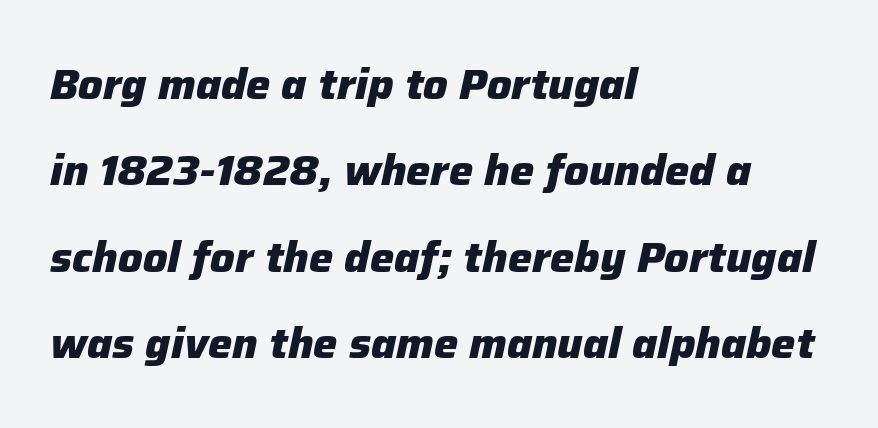
The image shows 43 px heavy type, italic (leaning right); set left-aligned, loose line spacing (2.01x), normal letter spacing, not underlined; low stroke contrast and a medium x-height.
